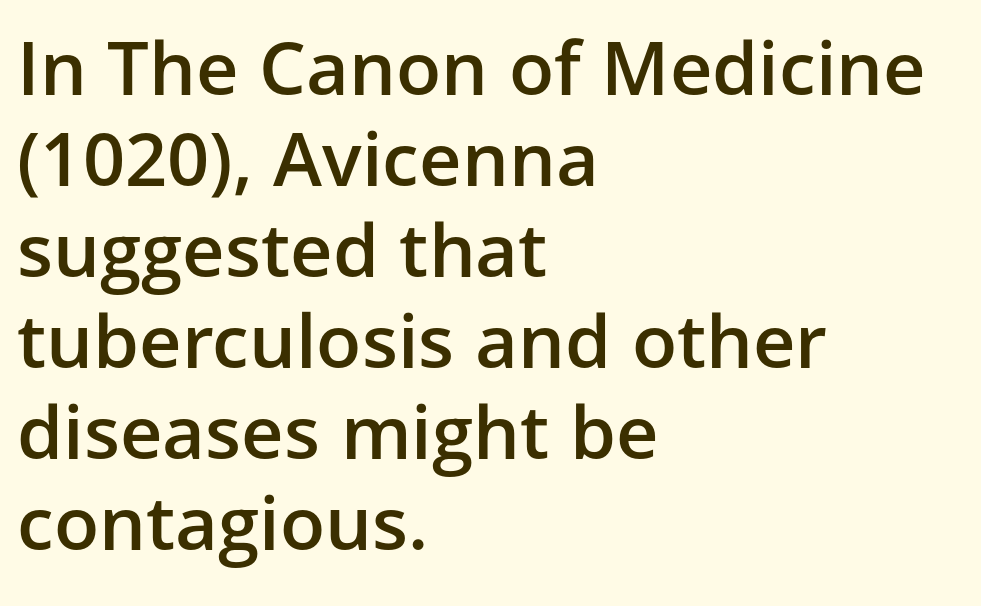
Does the lettering tilt? It doesn't — this is upright. Varying glyph widths throughout — classic text-font behaviour. Is the block centered? No — it sits flush against the left margin. Are there feet on the stems? There aren't — it's a sans. The characters look somewhat weighty, a semibold short of true bold.
